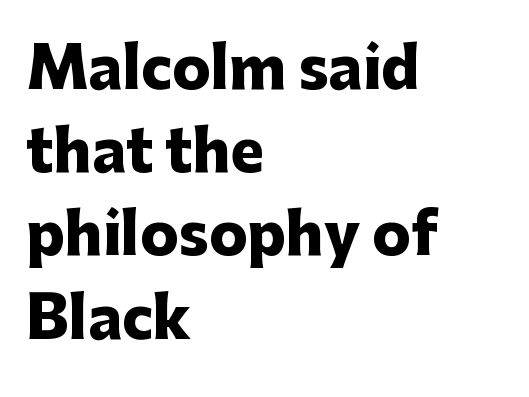
Q: Is the text bold? A: Yes.
Q: Is the text italic (slanted)? A: No, it is upright.
Q: Is the typeface a serif or a sans-serif typeface? A: Sans-serif.
Q: Is the text underlined? A: No.
Q: How is the paragraph aligned? A: Left-aligned.
Q: Is the spacing between letters normal or unusually wide? A: Normal.
Q: Is the spacing between lines tight, normal or loose? A: Normal.
Q: Width (condensed, normal, or wide)? A: Normal.
Q: Stroke contrast? A: Low.
Q: x-height? A: Medium.
Q: Monospaced? A: No.
